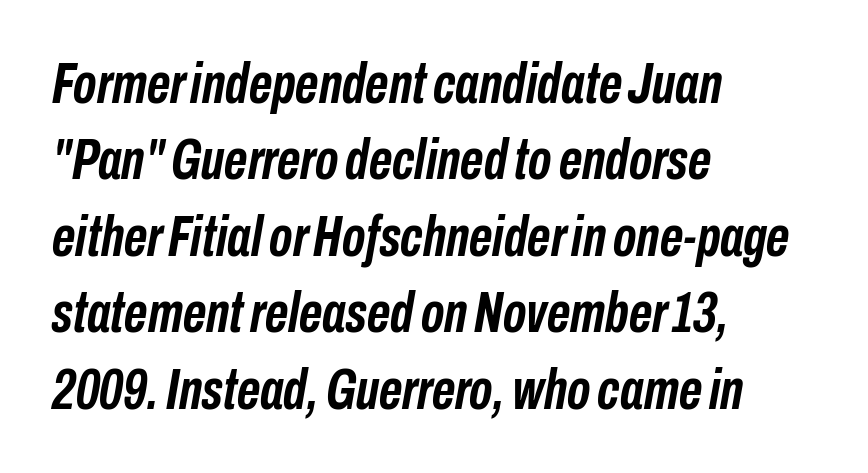
Q: Is the text bold? A: Yes.
Q: Is the text italic (slanted)? A: Yes, it leans right by about 10 degrees.
Q: Is the text underlined? A: No.
Q: How is the paragraph aligned? A: Left-aligned.
Q: Is the spacing between letters normal or unusually wide? A: Normal.
Q: Is the spacing between lines tight, normal or loose? A: Normal.
Q: Width (condensed, normal, or wide)? A: Condensed.
Q: Stroke contrast? A: Low.
Q: x-height? A: Medium.
Q: Monospaced? A: No.
